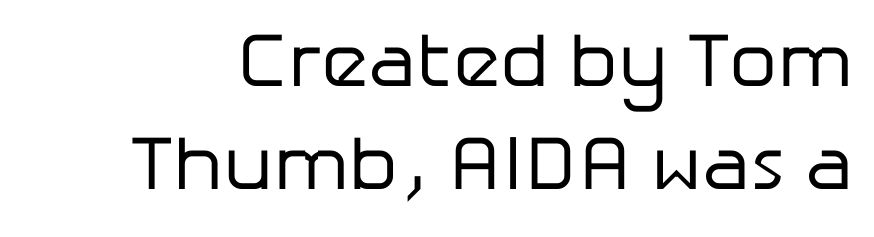
{"serif": "no", "italic": "no", "bold": "no", "weight": "regular", "width": "normal", "stroke_contrast": "low", "x_height": "medium", "monospaced": "no", "underline": "no", "line_spacing": "normal", "line_spacing_ratio": 1.34, "letter_spacing": "normal", "letter_spacing_em": 0.0, "glyph_px": 77}
